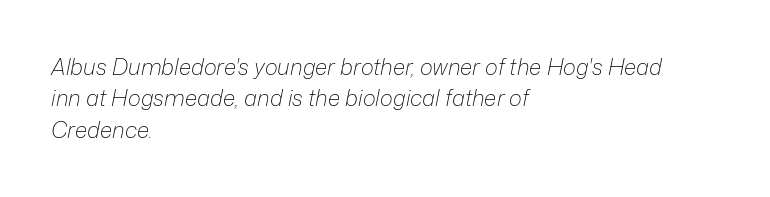
Q: Is the text bold? A: No.
Q: Is the text italic (slanted)? A: Yes, it leans right by about 12 degrees.
Q: Is the text underlined? A: No.
Q: How is the paragraph aligned? A: Left-aligned.
Q: Is the spacing between letters normal or unusually wide? A: Normal.
Q: Is the spacing between lines tight, normal or loose? A: Normal.
